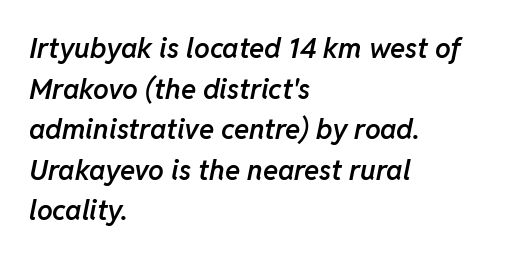
{"italic": "yes", "lean": "right", "slant_degrees": 11, "bold": "semi", "weight": "semibold", "width": "normal", "stroke_contrast": "low", "x_height": "medium", "monospaced": "no", "underline": "no", "align": "left", "line_spacing": "normal", "line_spacing_ratio": 1.45, "letter_spacing": "normal", "letter_spacing_em": 0.0, "glyph_px": 28}
